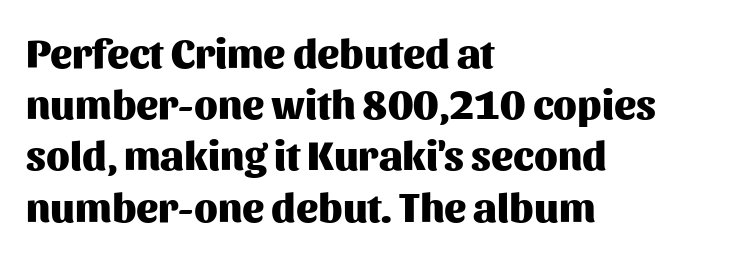
To sum up the face: it is a sans, with no serifs. Compared with an ordinary text face, these strokes are far heavier — a full bold. Check the space under the baseline: it is left empty. Style check: upright. Honestly, the row spacing looks completely unremarkable. Line beginnings align vertically; line endings do not.
